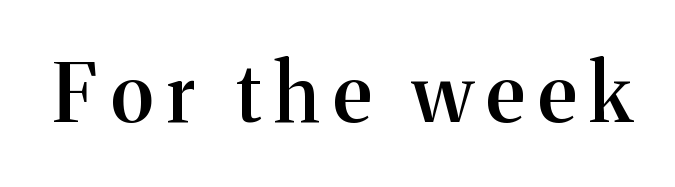
Q: Is the text bold? A: Semi-bold.
Q: Is the text italic (slanted)? A: No, it is upright.
Q: Is the typeface a serif or a sans-serif typeface? A: Serif.
Q: Is the text underlined? A: No.
Q: Width (condensed, normal, or wide)? A: Normal.
Q: Stroke contrast? A: Medium.
Q: x-height? A: Medium.
Q: Monospaced? A: No.
